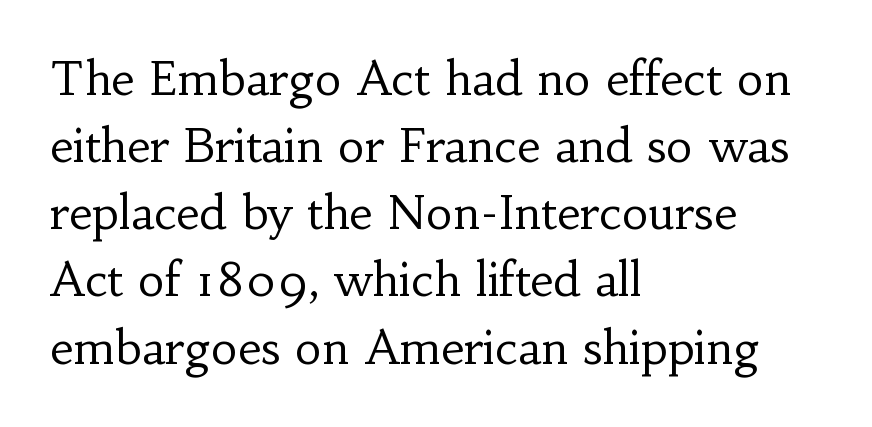
Each letter keeps its own natural width here, so spacing adapts to shape. These lines are composed in type with serifs. Leftover space on each line is placed entirely after the last word. Leading matches the norm, producing a regular column. Tracking value appears to be zero — textbook default spacing. The words here are not underlined.
